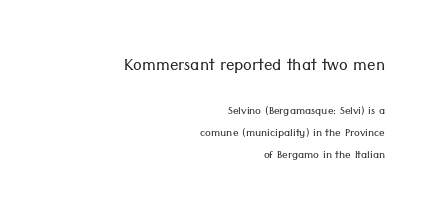
{"italic": "no", "bold": "no", "underline": "no", "align": "right", "line_spacing": "normal", "line_spacing_ratio": 1.58, "letter_spacing": "normal", "letter_spacing_em": 0.0, "larger_block": "first", "size_ratio": 1.5, "glyph_px": 21}
